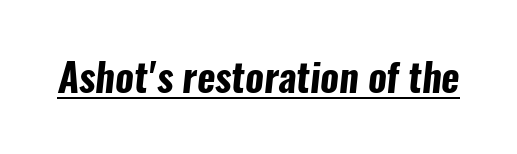
Q: Is the text bold? A: Yes.
Q: Is the typeface a serif or a sans-serif typeface? A: Sans-serif.
Q: Is the text underlined? A: Yes.
Q: Is the spacing between letters normal or unusually wide? A: Normal.
Q: Width (condensed, normal, or wide)? A: Condensed.
Q: Stroke contrast? A: Low.
Q: x-height? A: Medium.
Q: Monospaced? A: No.
